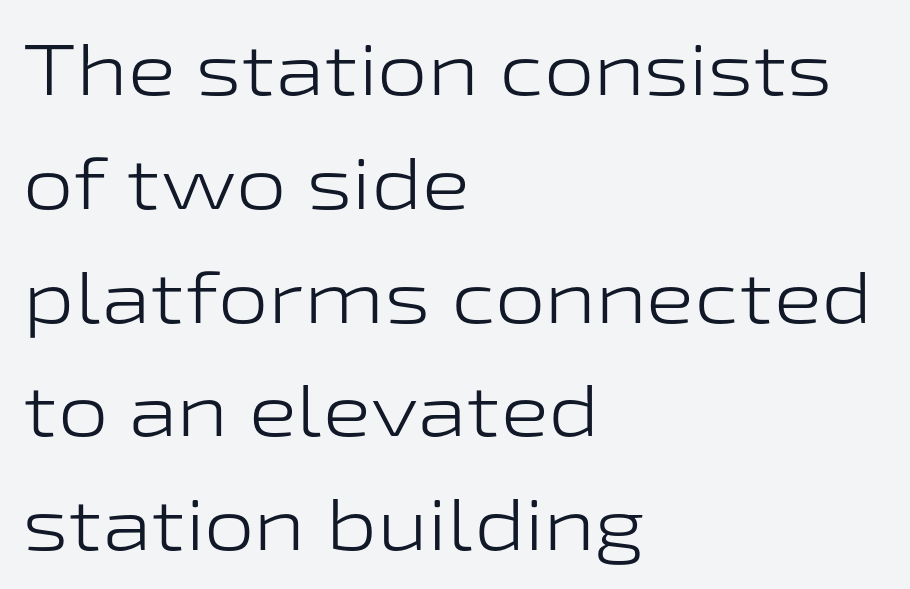
{"serif": "no", "italic": "no", "bold": "no", "weight": "light", "width": "wide", "stroke_contrast": "low", "x_height": "medium", "monospaced": "no", "underline": "no", "align": "left", "line_spacing": "normal", "line_spacing_ratio": 1.58, "letter_spacing": "normal", "letter_spacing_em": 0.0, "glyph_px": 72}
